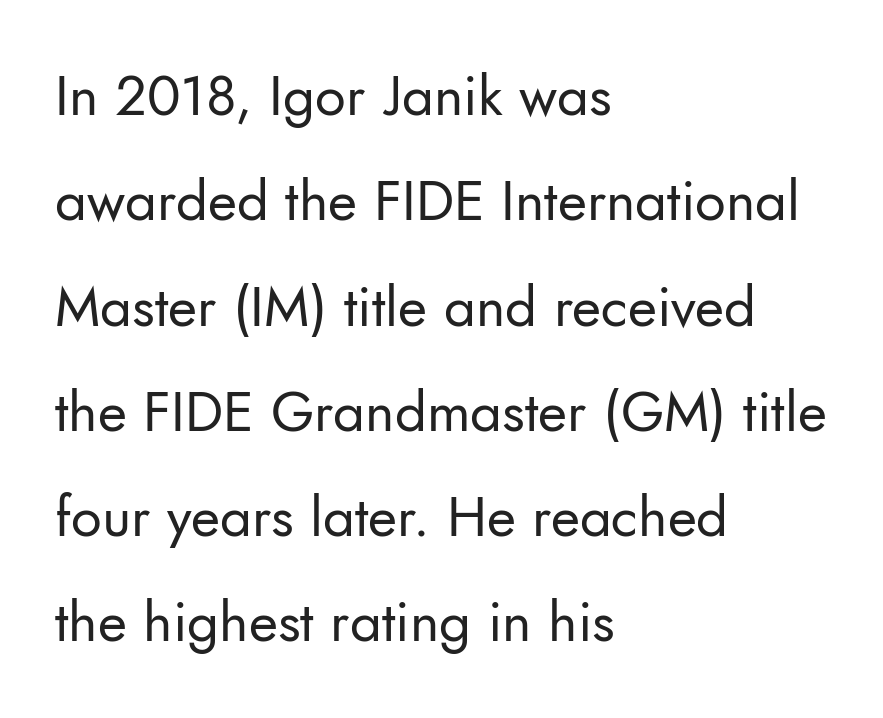
The image shows 56 px regular-weight sans-serif type, upright; set left-aligned, line spacing 1.88x, normal letter spacing, not underlined; low stroke contrast and a small x-height.
